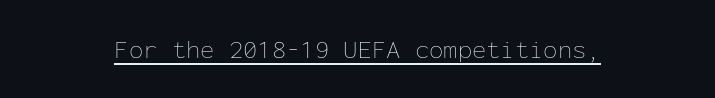
The image shows 26 px text type, upright; set normal letter spacing, underlined.
